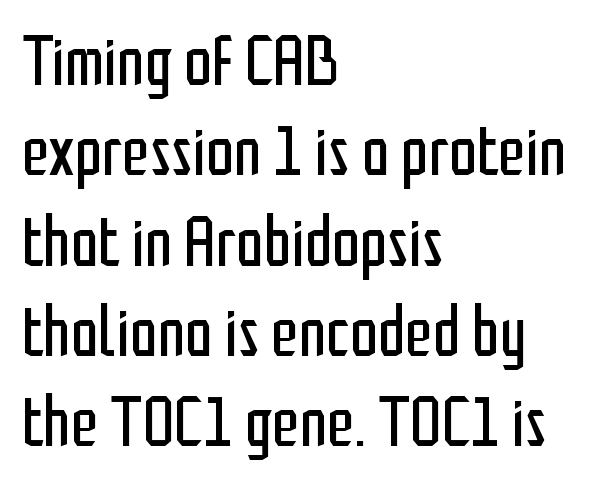
Notice how the stems are strictly vertical — no italics here. The weight would be labelled regular, book, light, or lighter still. This sample is left-justified, so line endings fall wherever the words run out. Spacing verdict: proportional, widths tailored to each character.
